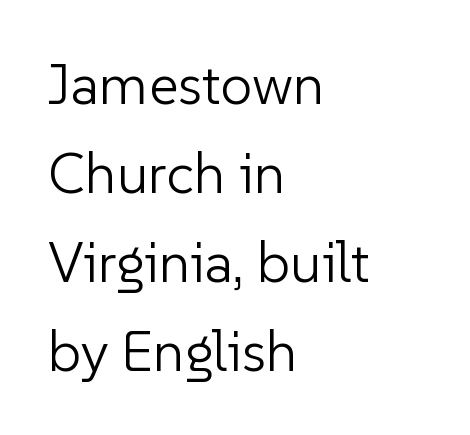
The image shows 57 px light sans-serif type, upright; set left-aligned, normal line spacing (1.56x), normal letter spacing, not underlined; low stroke contrast and a medium x-height.
